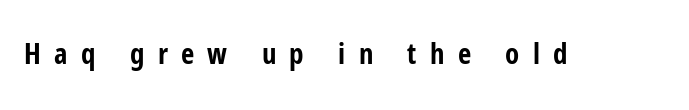
Q: Is the text bold? A: Yes.
Q: Is the text italic (slanted)? A: No, it is upright.
Q: Is the typeface a serif or a sans-serif typeface? A: Sans-serif.
Q: Is the text underlined? A: No.
Q: Is the spacing between letters normal or unusually wide? A: Unusually wide.
Q: Width (condensed, normal, or wide)? A: Condensed.
Q: Stroke contrast? A: Low.
Q: x-height? A: Medium.
Q: Monospaced? A: No.
